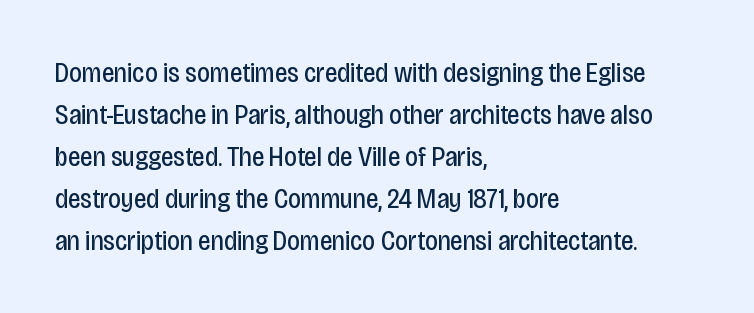
The image shows 28 px regular-weight, condensed sans-serif type, upright; set left-aligned, normal line spacing (1.5x), normal letter spacing, not underlined; low stroke contrast and a large x-height.
